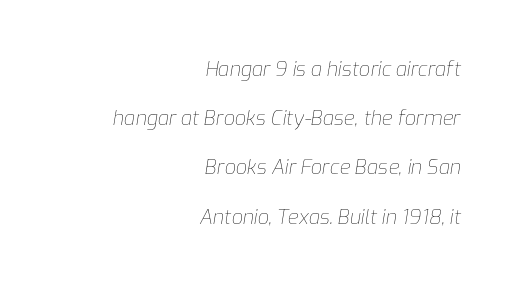
The image shows 20 px text type, italic (leaning right); set right-aligned, loose line spacing (2.46x), normal letter spacing, not underlined.
